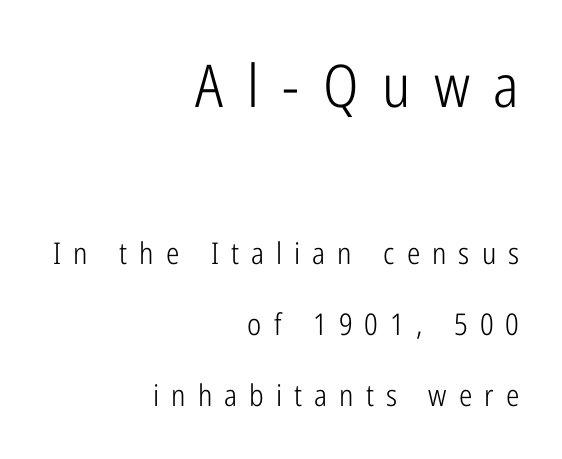
Baseline-to-baseline distance is far greater than the letter height. Think of a printed novel: that variable character pitch is what you see here. Vertical strokes here are truly vertical. The space beneath each line is pristine and unruled. Each letter's strokes conclude bluntly, with no projecting serifs.
